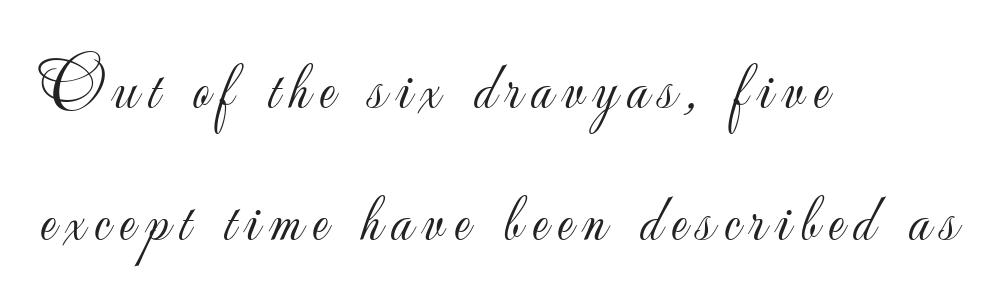
This sample has the flowing, uneven cadence of proportional lettering. This sample uses a sans-serif face. Is the stroke heavy? The answer is a plain regular-or-lighter. Is the block centered? No — it sits flush against the left margin.
